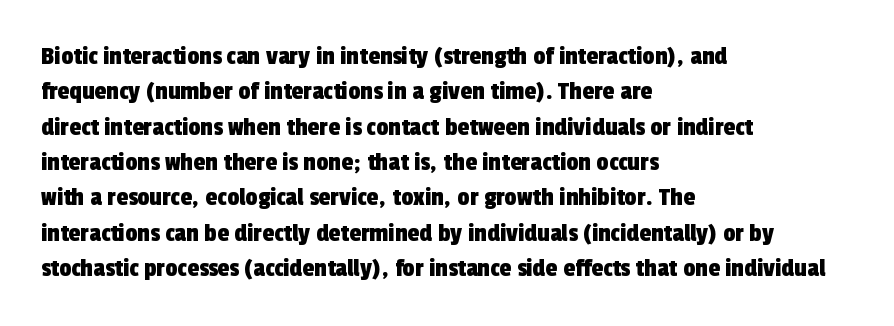
Leftover space on each line is placed entirely after the last word. Short note: letters normally spaced. The zone under the glyphs is completely vacant. What's the leading like? Ordinary, nothing unusual.
